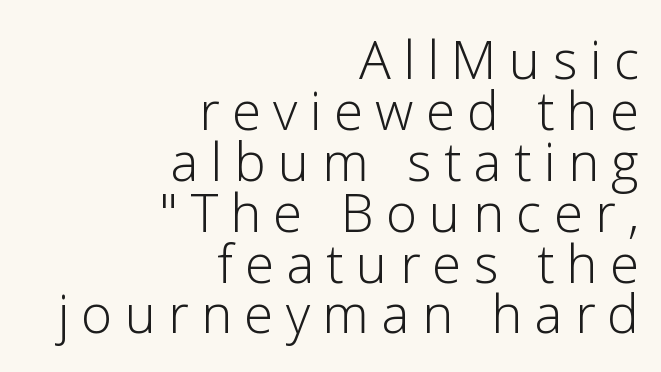
The image shows 53 px light sans-serif type, upright; set right-aligned, tight line spacing (0.96x), unusually wide letter spacing (+0.23 em), not underlined; low stroke contrast and a medium x-height.
